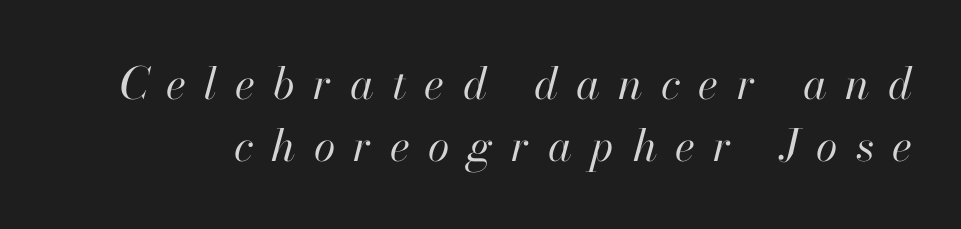
The image shows 44 px regular-weight type, italic (leaning right); set normal line spacing (1.41x), unusually wide letter spacing (+0.41 em), not underlined; high stroke contrast and a small x-height.
